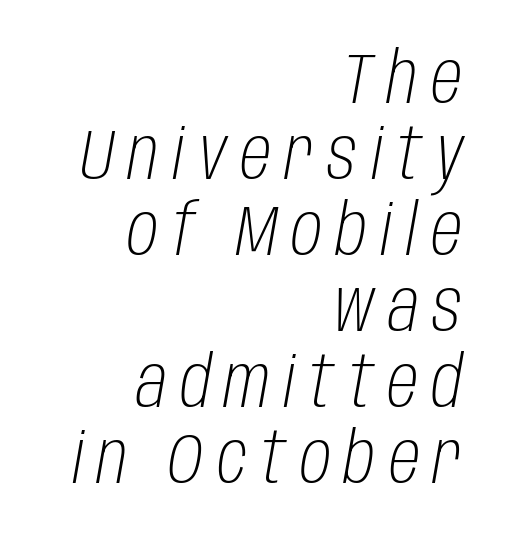
{"italic": "yes", "lean": "right", "slant_degrees": 10, "bold": "no", "weight": "light", "width": "condensed", "stroke_contrast": "low", "x_height": "large", "monospaced": "no", "underline": "no", "align": "right", "line_spacing": "tight", "line_spacing_ratio": 1.07, "glyph_px": 71}
